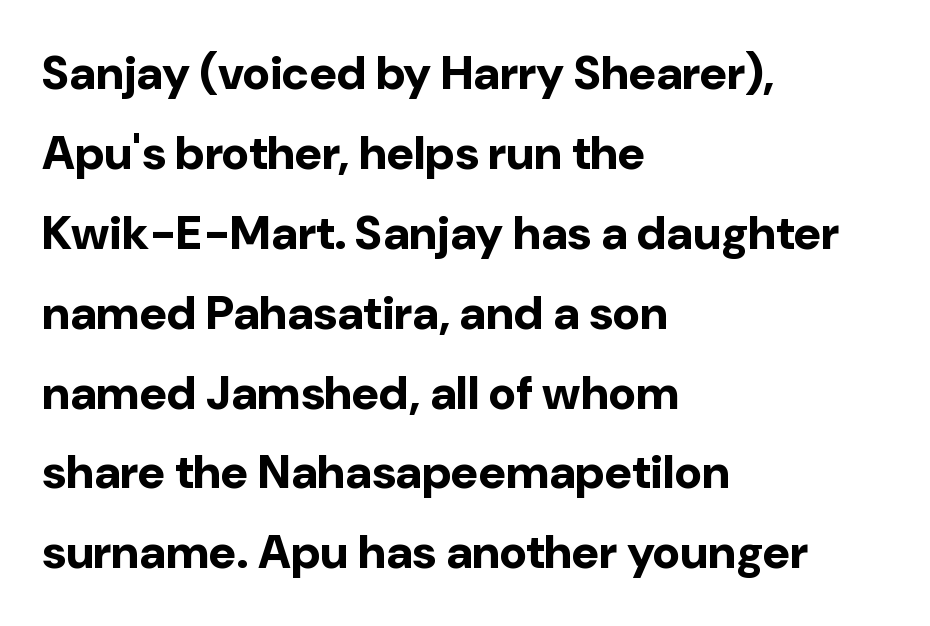
{"serif": "no", "italic": "no", "bold": "yes", "weight": "bold", "width": "normal", "stroke_contrast": "low", "x_height": "medium", "monospaced": "no", "underline": "no", "align": "left", "line_spacing": "normal", "line_spacing_ratio": 1.7, "letter_spacing": "normal", "letter_spacing_em": 0.0, "glyph_px": 47}
